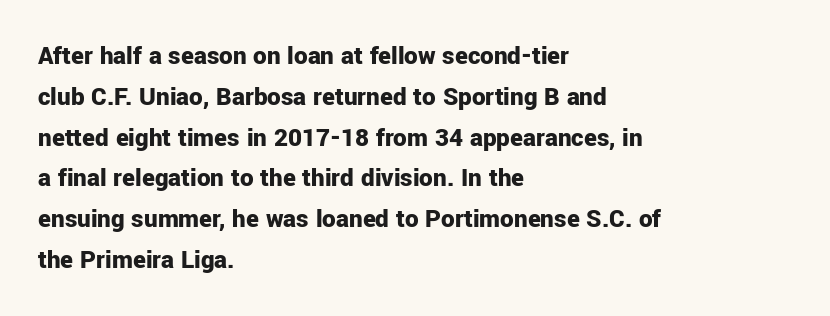
Q: Is the text bold? A: Yes.
Q: Is the text italic (slanted)? A: No, it is upright.
Q: Is the text underlined? A: No.
Q: How is the paragraph aligned? A: Left-aligned.
Q: Is the spacing between letters normal or unusually wide? A: Normal.
Q: Is the spacing between lines tight, normal or loose? A: Normal.
